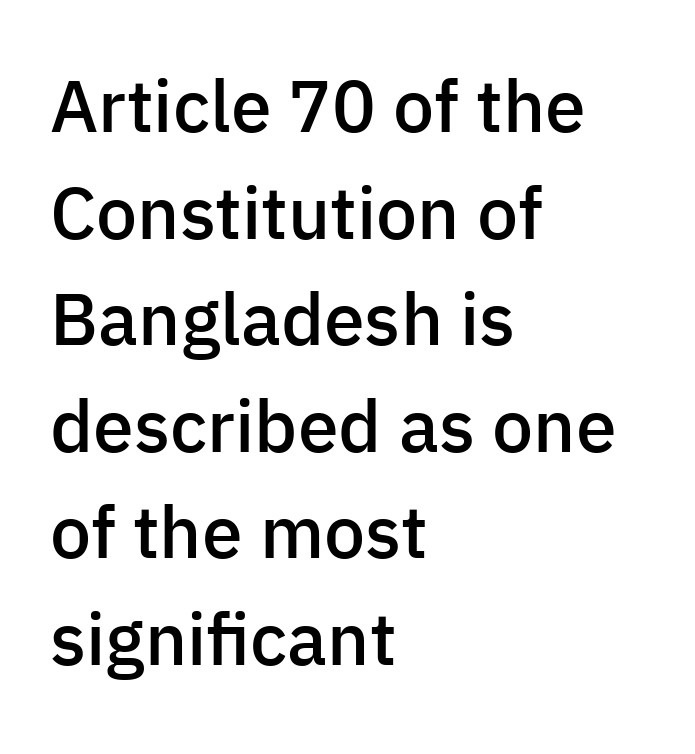
{"serif": "no", "italic": "no", "bold": "semi", "weight": "semibold", "width": "normal", "stroke_contrast": "low", "x_height": "medium", "monospaced": "no", "underline": "no", "align": "left", "line_spacing": "normal", "line_spacing_ratio": 1.46, "letter_spacing": "normal", "letter_spacing_em": 0.0, "glyph_px": 73}
